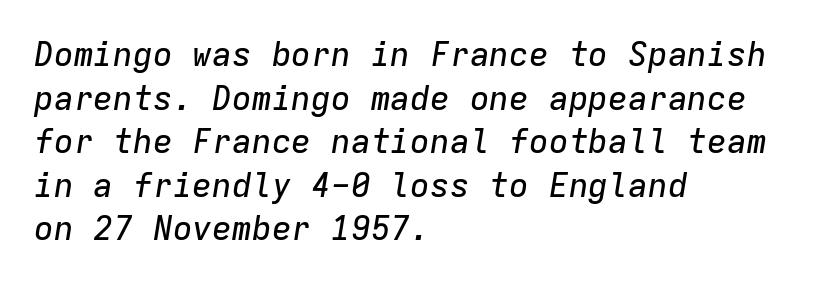
The letters sit at their default tracking, neither squeezed nor spread. Unmarked baselines from the first word to the last. Compared with typical paragraphs, the rows here are spaced about the same. Looking at the ascenders, they clearly lean. You could count columns in this text — the font is strictly monospaced.
